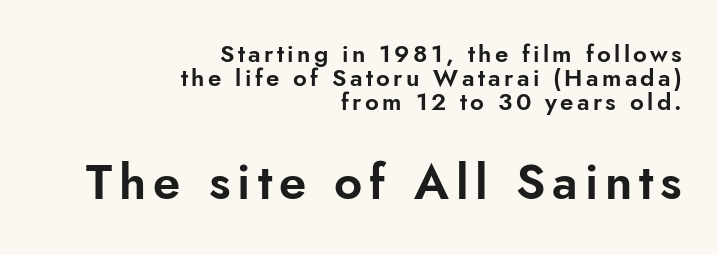
Q: Is the text italic (slanted)? A: No, it is upright.
Q: Is the typeface a serif or a sans-serif typeface? A: Sans-serif.
Q: Is the text underlined? A: No.
Q: How is the paragraph aligned? A: Right-aligned.
Q: Is the spacing between lines tight, normal or loose? A: Tight.
Q: Which block of text is set in a larger size, the first (top) or the second (bottom)? A: The second (bottom) one.
Q: Width (condensed, normal, or wide)? A: Normal.
Q: Stroke contrast? A: Low.
Q: x-height? A: Small.
Q: Monospaced? A: No.
